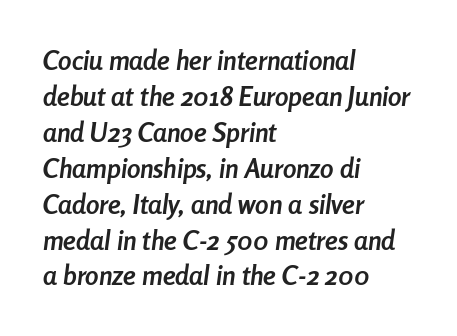
Every character sits at an angle, as italics do. Short and long lines alike share a common starting point at left. Spacing between characters is what you'd get straight out of the box. Plain, unruled lines of type. The block of text has a typical density, with ordinary space between rows.
